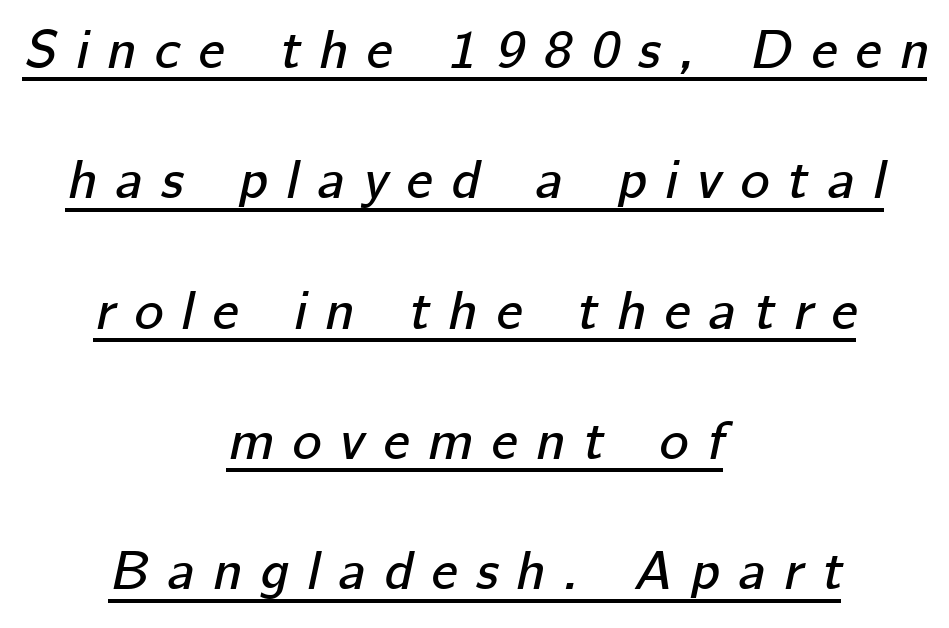
These lines were composed using italics. Each new line begins a long way beneath the previous one. Each line of the rendering has a horizontal stroke beneath the glyphs. The compositor balanced each line on the midline.
